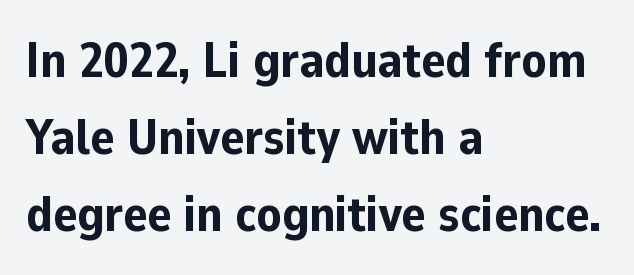
The image shows 50 px bold sans-serif type, upright; set left-aligned, normal line spacing (1.54x), normal letter spacing, not underlined; low stroke contrast and a medium x-height.
